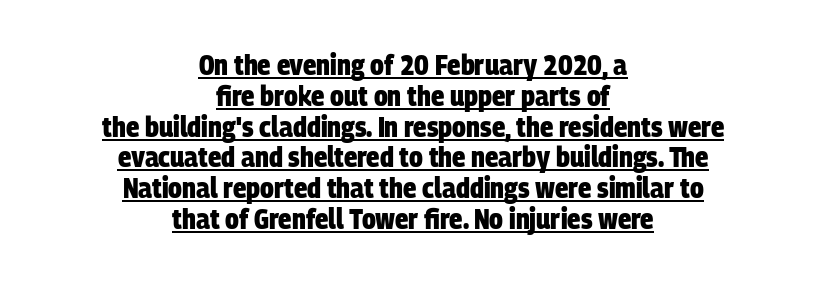
{"serif": "no", "bold": "yes", "weight": "heavy", "width": "condensed", "stroke_contrast": "low", "x_height": "large", "monospaced": "no", "underline": "yes", "align": "center", "line_spacing": "tight", "line_spacing_ratio": 1.1, "letter_spacing": "normal", "letter_spacing_em": 0.0, "glyph_px": 28}
